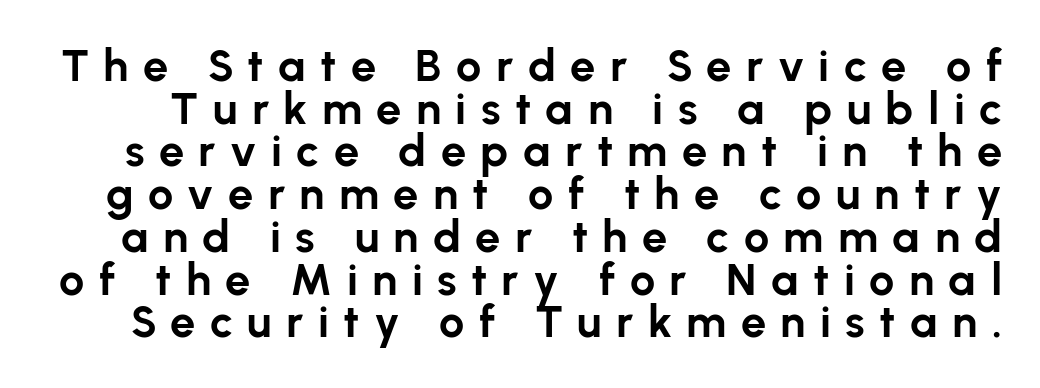
Are there feet on the stems? There aren't — it's a sans. Looks like regular typesetting: each glyph gets only the width it needs. The letters stand straight up with perfectly vertical stems. A clean baseline with only descenders dipping below it. Is the type bold? Yes — the strokes are clearly thick and heavy.
